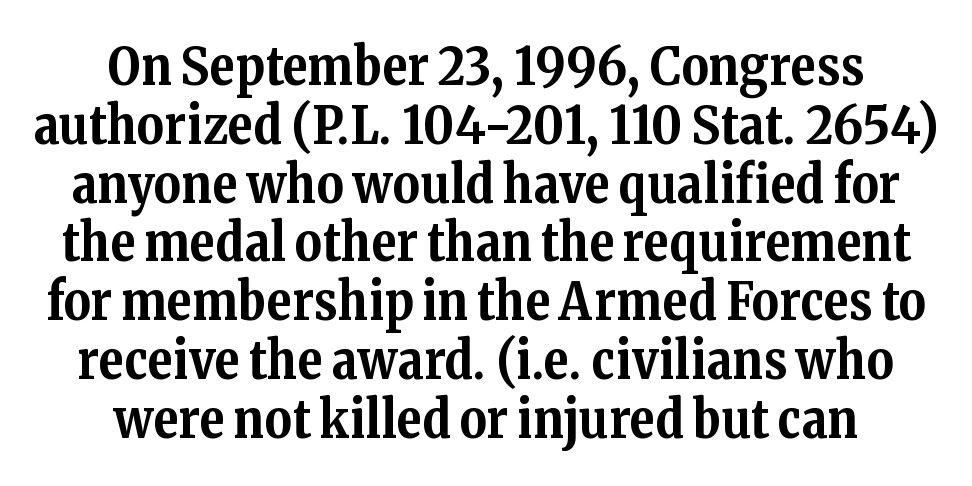
The image shows 52 px bold serif type, upright; set centered, tight line spacing (1.13x), normal letter spacing, not underlined; medium stroke contrast and a medium x-height.
